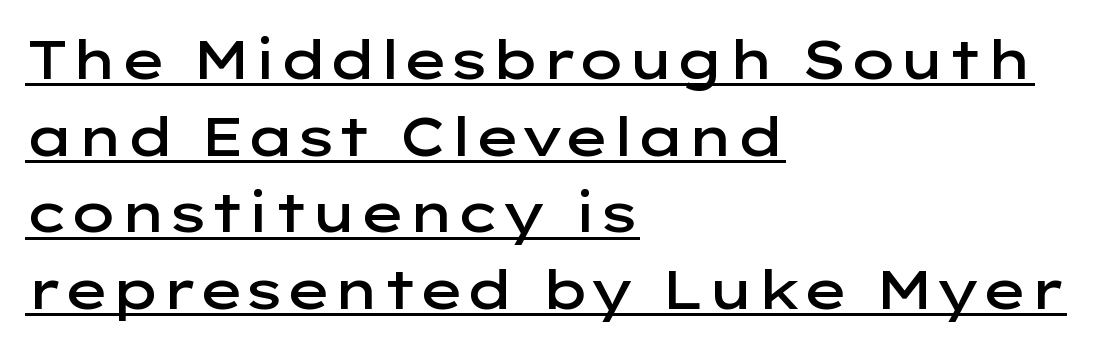
Q: Is the text bold? A: Semi-bold.
Q: Is the text italic (slanted)? A: No, it is upright.
Q: Is the typeface a serif or a sans-serif typeface? A: Sans-serif.
Q: Is the text underlined? A: Yes.
Q: How is the paragraph aligned? A: Left-aligned.
Q: Is the spacing between letters normal or unusually wide? A: Normal.
Q: Is the spacing between lines tight, normal or loose? A: Normal.
Q: Width (condensed, normal, or wide)? A: Wide.
Q: Stroke contrast? A: Low.
Q: x-height? A: Medium.
Q: Monospaced? A: No.
